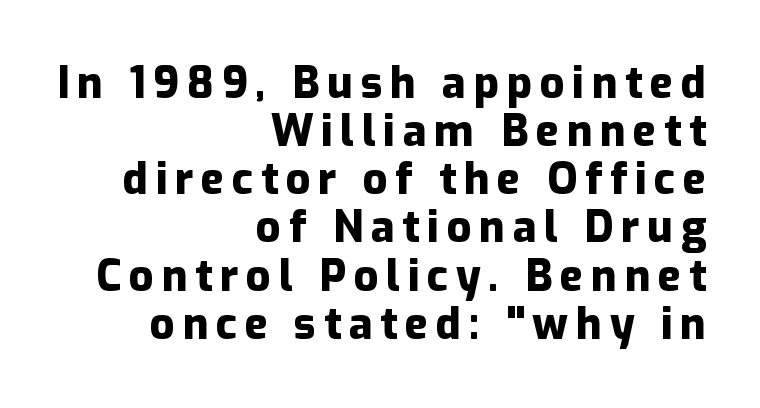
In terms of posture, this sample is upright. Each letter's strokes conclude bluntly, with no projecting serifs. Bare-footed words on every line. Spacing verdict: proportional, widths tailored to each character.
